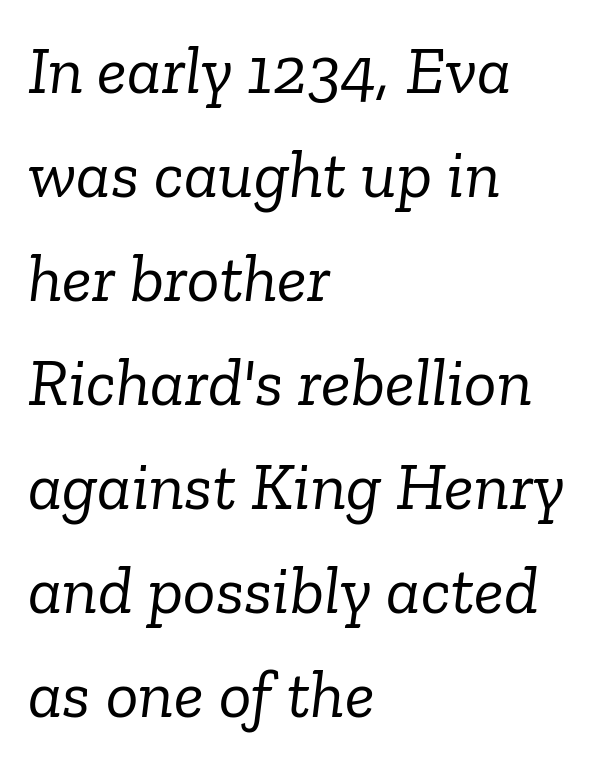
Q: Is the text bold? A: No.
Q: Is the text italic (slanted)? A: Yes, it leans right by about 6 degrees.
Q: Is the typeface a serif or a sans-serif typeface? A: Serif.
Q: Is the text underlined? A: No.
Q: How is the paragraph aligned? A: Left-aligned.
Q: Is the spacing between letters normal or unusually wide? A: Normal.
Q: Is the spacing between lines tight, normal or loose? A: Normal.
Q: Width (condensed, normal, or wide)? A: Normal.
Q: Stroke contrast? A: Low.
Q: x-height? A: Medium.
Q: Monospaced? A: No.
